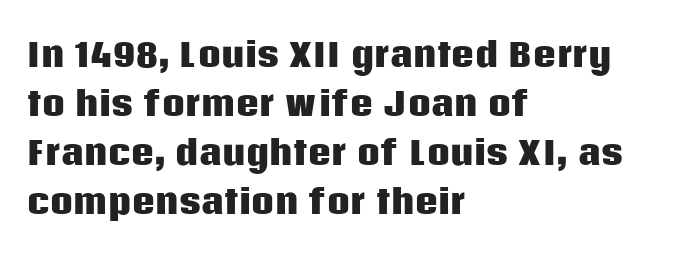
The image shows 32 px heavy sans-serif type, upright; set left-aligned, normal line spacing (1.53x), normal letter spacing, not underlined; low stroke contrast and a large x-height.
